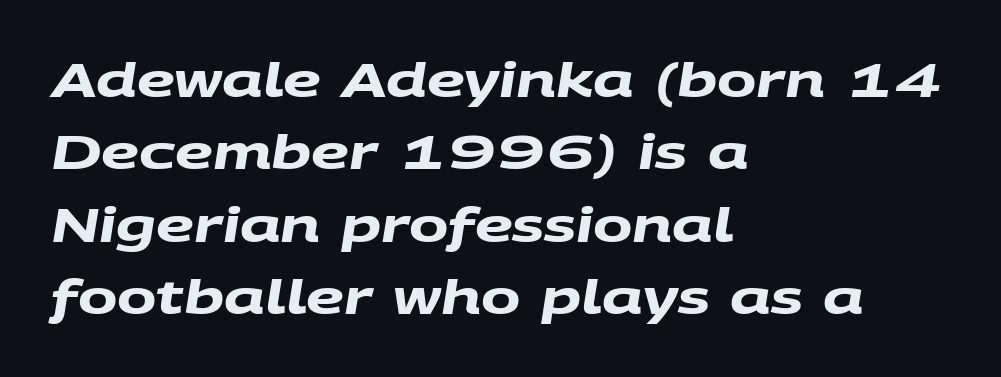
Q: Is the text bold? A: Yes.
Q: Is the typeface a serif or a sans-serif typeface? A: Sans-serif.
Q: Is the text underlined? A: No.
Q: How is the paragraph aligned? A: Left-aligned.
Q: Is the spacing between letters normal or unusually wide? A: Normal.
Q: Is the spacing between lines tight, normal or loose? A: Normal.
Q: Width (condensed, normal, or wide)? A: Wide.
Q: Stroke contrast? A: Medium.
Q: x-height? A: Large.
Q: Monospaced? A: No.
